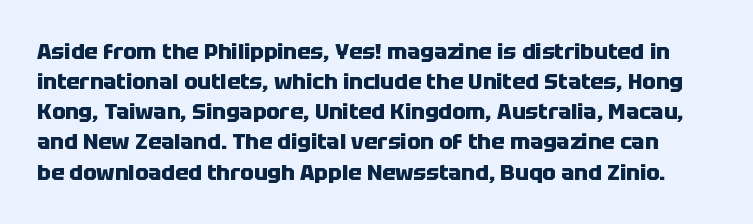
The image shows 22 px bold type, upright; set normal line spacing (1.37x), normal letter spacing, not underlined.
